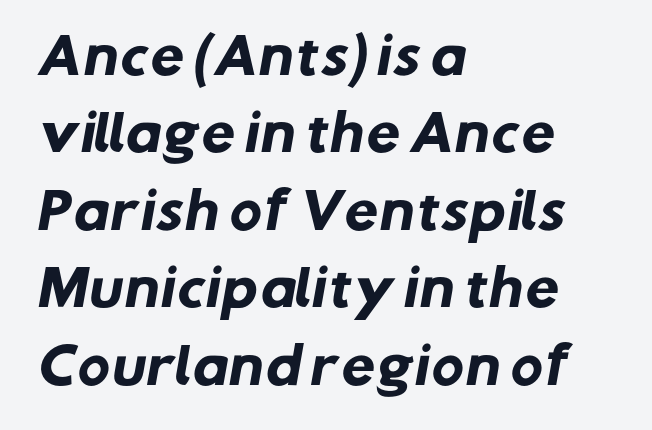
The image shows 49 px heavy sans-serif type; set left-aligned, normal line spacing (1.58x), normal letter spacing, not underlined; low stroke contrast and a medium x-height.
